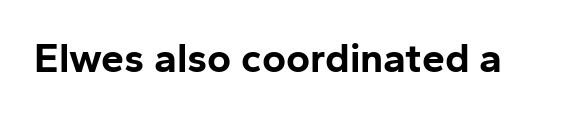
The image shows 41 px bold sans-serif type, upright; set normal letter spacing, not underlined; low stroke contrast and a medium x-height.
